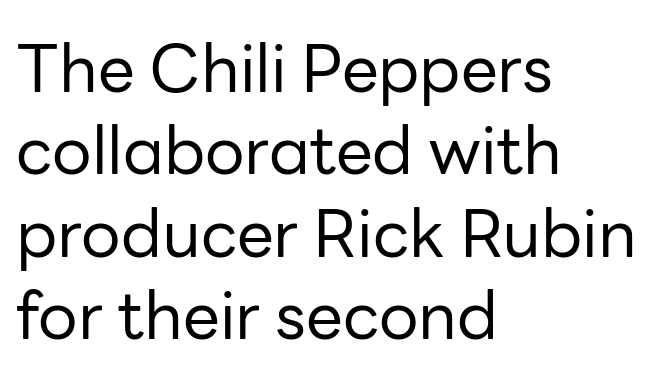
Q: Is the text bold? A: No.
Q: Is the text italic (slanted)? A: No, it is upright.
Q: Is the typeface a serif or a sans-serif typeface? A: Sans-serif.
Q: Is the text underlined? A: No.
Q: How is the paragraph aligned? A: Left-aligned.
Q: Is the spacing between letters normal or unusually wide? A: Normal.
Q: Is the spacing between lines tight, normal or loose? A: Normal.
Q: Width (condensed, normal, or wide)? A: Normal.
Q: Stroke contrast? A: Low.
Q: x-height? A: Medium.
Q: Monospaced? A: No.
